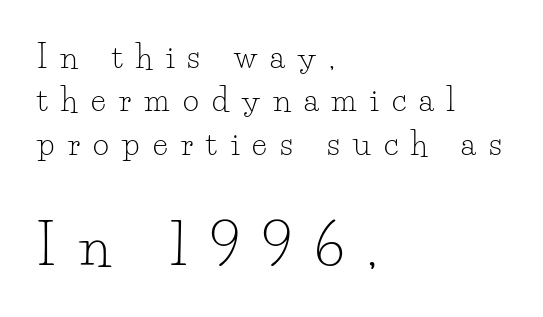
The image shows 55 px light serif type, upright; set left-aligned, normal line spacing (1.4x), unusually wide letter spacing (+0.43 em), not underlined; the second (bottom) block is 1.77x larger; low stroke contrast and a small x-height.
